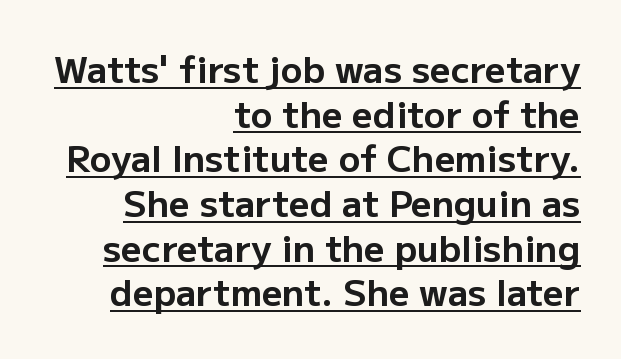
The image shows 36 px bold sans-serif type, upright; set right-aligned, line spacing 1.24x, normal letter spacing, underlined; low stroke contrast and a medium x-height.
